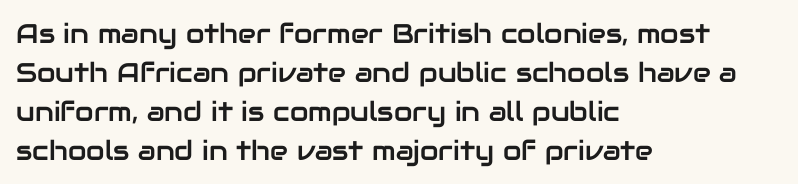
The image shows 27 px text type, upright; set left-aligned, normal line spacing (1.44x), normal letter spacing, not underlined.
